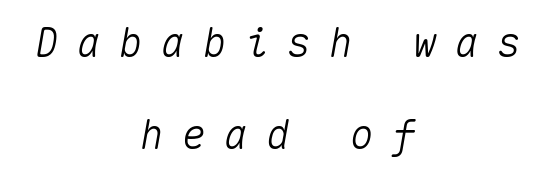
Q: Is the text italic (slanted)? A: Yes, it leans right by about 10 degrees.
Q: Is the text underlined? A: No.
Q: How is the paragraph aligned? A: Centered.
Q: Is the spacing between letters normal or unusually wide? A: Unusually wide.
Q: Is the spacing between lines tight, normal or loose? A: Loose.
Q: Width (condensed, normal, or wide)? A: Normal.
Q: Stroke contrast? A: Medium.
Q: x-height? A: Medium.
Q: Monospaced? A: Yes.
